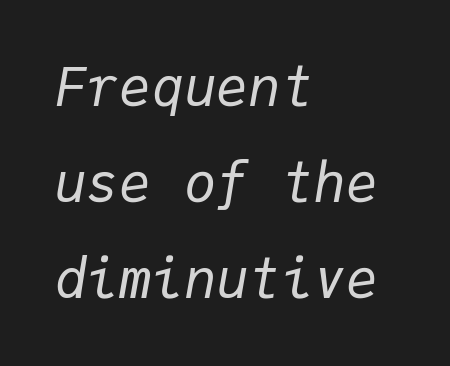
You could count columns in this text — the font is strictly monospaced. Each word holds together tightly as a unit, with standard inter-letter gaps. Visually the block forms a straight wall on the left and a jagged coastline on the right. Words float on clear page, feet unadorned. This reads as an unemphasized weight, regular at the heaviest.
